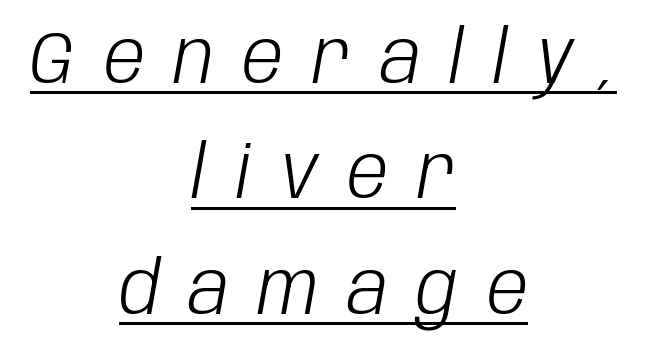
The image shows 74 px light, condensed type, italic (leaning right); set centered, normal line spacing (1.56x), unusually wide letter spacing (+0.39 em), underlined; low stroke contrast and a large x-height.
